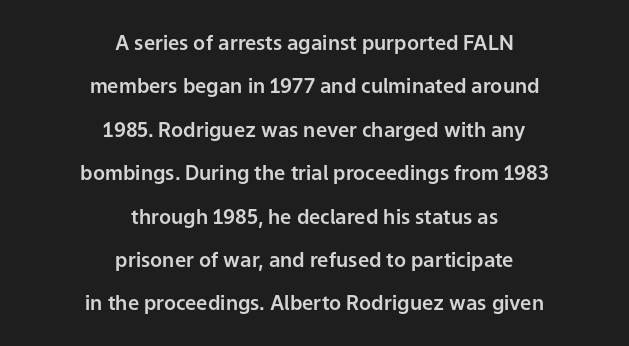
The leading is generous, giving the passage an open texture. Clear beneath every line of the passage. The passage is arranged like a title page — every line centered. Inter-character spacing is left at the font's built-in metrics.
